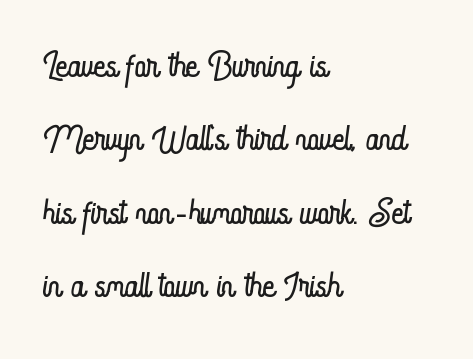
{"bold": "no", "weight": "light", "width": "condensed", "stroke_contrast": "low", "x_height": "small", "monospaced": "no", "underline": "no", "align": "left", "line_spacing": "normal", "line_spacing_ratio": 1.44, "letter_spacing": "normal", "letter_spacing_em": 0.0, "glyph_px": 51}
